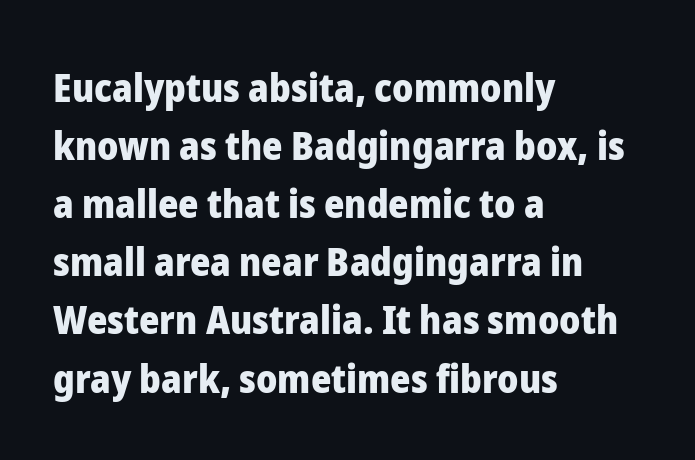
Ordinary non-slanted type is in use. Every letter is thick-stroked: bold, no question. The font family rendered here belongs to the sans-serif group. Think of a printed novel: that variable character pitch is what you see here. The designer left line spacing at the default. The typesetter chose a ragged-right arrangement here.
